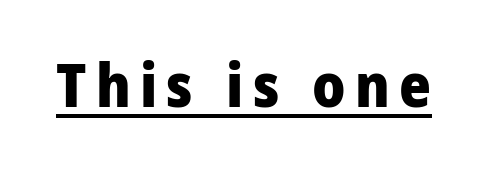
Q: Is the text bold? A: Yes.
Q: Is the text italic (slanted)? A: No, it is upright.
Q: Is the typeface a serif or a sans-serif typeface? A: Sans-serif.
Q: Is the text underlined? A: Yes.
Q: Width (condensed, normal, or wide)? A: Normal.
Q: Stroke contrast? A: Low.
Q: x-height? A: Medium.
Q: Monospaced? A: No.
